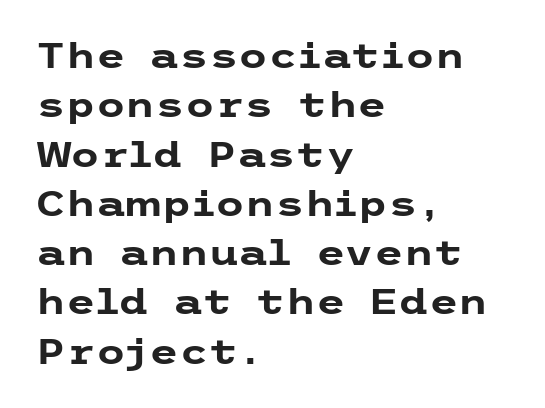
{"serif": "no", "italic": "no", "bold": "yes", "weight": "heavy", "width": "wide", "stroke_contrast": "low", "x_height": "medium", "underline": "no", "align": "left", "line_spacing": "normal", "line_spacing_ratio": 1.45, "letter_spacing": "normal", "letter_spacing_em": 0.0, "glyph_px": 34}
